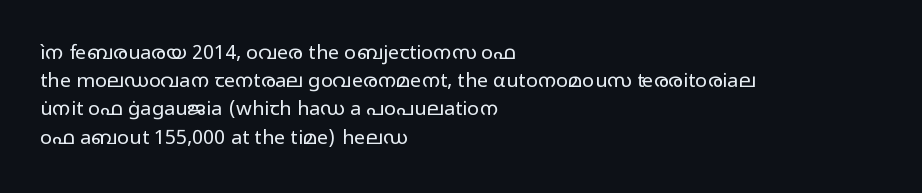
The image shows 20 px text type, upright; set left-aligned, normal line spacing (1.41x), normal letter spacing, not underlined.
